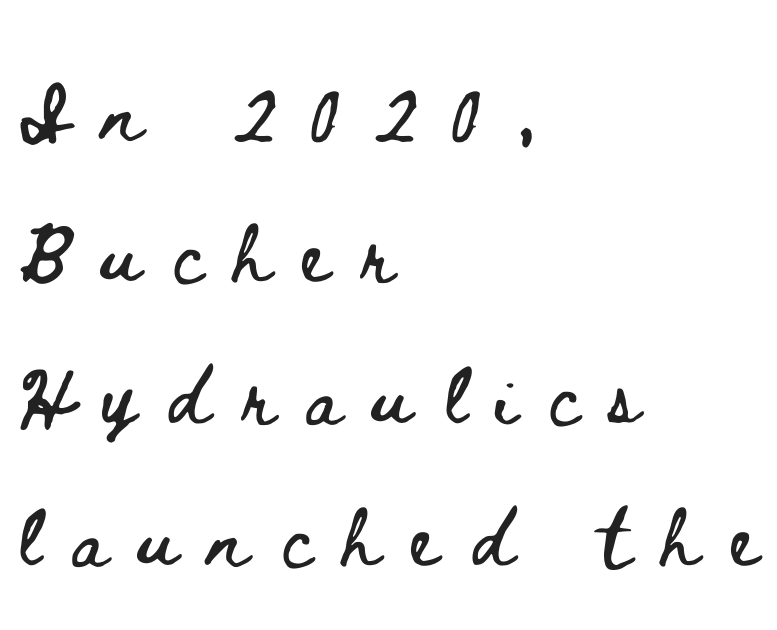
{"width": "wide", "stroke_contrast": "low", "x_height": "small", "monospaced": "no", "underline": "no", "align": "left", "line_spacing": "loose", "line_spacing_ratio": 1.92, "letter_spacing": "wide", "letter_spacing_em": 0.42, "glyph_px": 74}
